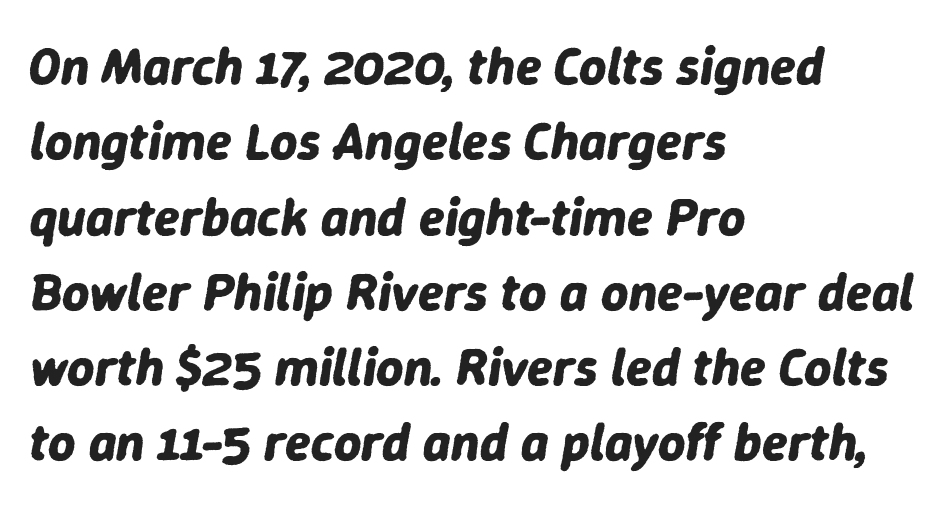
{"italic": "yes", "lean": "right", "slant_degrees": 9, "bold": "yes", "weight": "bold", "width": "normal", "stroke_contrast": "low", "x_height": "medium", "monospaced": "no", "underline": "no", "align": "left", "line_spacing": "normal", "line_spacing_ratio": 1.42, "letter_spacing": "normal", "letter_spacing_em": 0.0, "glyph_px": 53}
